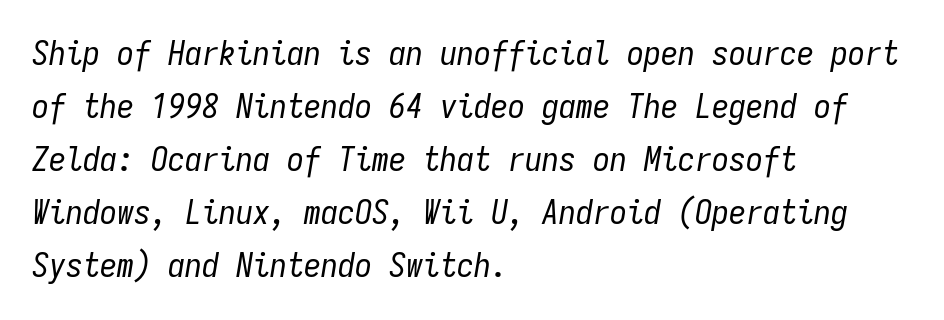
Q: Is the text bold? A: No.
Q: Is the text italic (slanted)? A: Yes, it leans right by about 9 degrees.
Q: Is the text underlined? A: No.
Q: How is the paragraph aligned? A: Left-aligned.
Q: Is the spacing between letters normal or unusually wide? A: Normal.
Q: Is the spacing between lines tight, normal or loose? A: Normal.
Q: Width (condensed, normal, or wide)? A: Condensed.
Q: Stroke contrast? A: Low.
Q: x-height? A: Medium.
Q: Monospaced? A: Yes.
